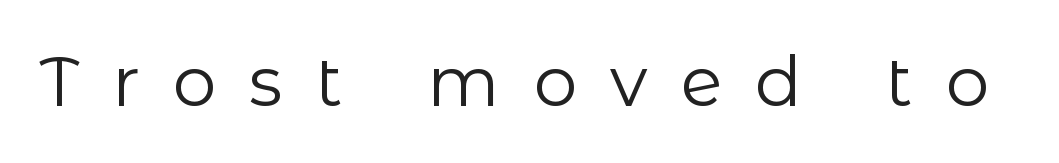
The image shows 69 px regular-weight sans-serif type, upright; set unusually wide letter spacing (+0.48 em), not underlined; low stroke contrast and a medium x-height.
